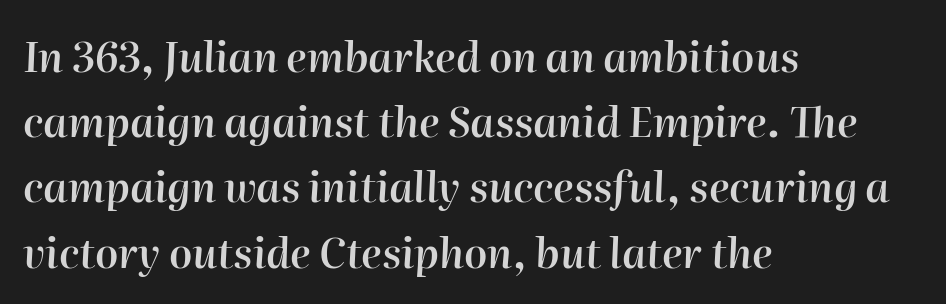
In terms of leading, this rendering sits right in the middle. Do the characters align in a grid? No, the font is proportional. Students, note that the glyphs here touch the page at normal intervals. The typesetter chose a ragged-right arrangement here. The font's italic variant was chosen for this text.
